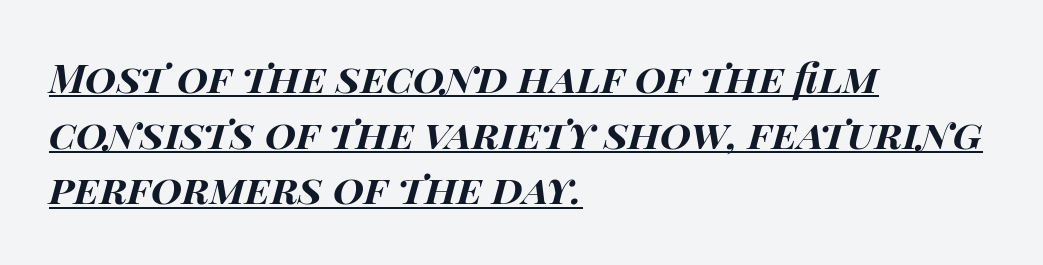
The image shows 40 px bold, wide type, italic (leaning right); set left-aligned, normal line spacing (1.39x), normal letter spacing, underlined; high stroke contrast and a large x-height.
